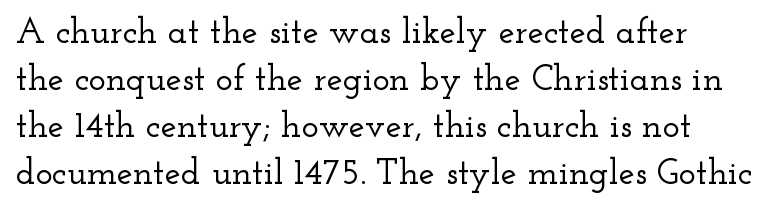
Q: Is the text italic (slanted)? A: No, it is upright.
Q: Is the typeface a serif or a sans-serif typeface? A: Serif.
Q: Is the text underlined? A: No.
Q: Is the spacing between letters normal or unusually wide? A: Normal.
Q: Is the spacing between lines tight, normal or loose? A: Normal.
Q: Width (condensed, normal, or wide)? A: Wide.
Q: Stroke contrast? A: Low.
Q: x-height? A: Small.
Q: Monospaced? A: No.
